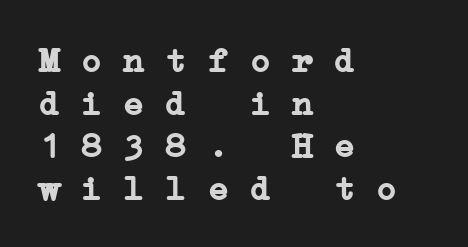
The image shows 35 px semibold, wide serif type, monospaced; set left-aligned, line spacing 1.22x, normal letter spacing, not underlined; low stroke contrast and a medium x-height.
